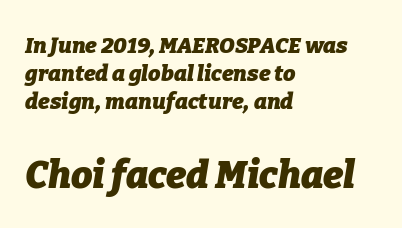
Q: Is the text bold? A: Yes.
Q: Is the text italic (slanted)? A: Yes, it leans right by about 9 degrees.
Q: Is the text underlined? A: No.
Q: How is the paragraph aligned? A: Left-aligned.
Q: Is the spacing between letters normal or unusually wide? A: Normal.
Q: Is the spacing between lines tight, normal or loose? A: Normal.
Q: Which block of text is set in a larger size, the first (top) or the second (bottom)? A: The second (bottom) one.
Q: Width (condensed, normal, or wide)? A: Normal.
Q: Stroke contrast? A: Low.
Q: x-height? A: Medium.
Q: Monospaced? A: No.
